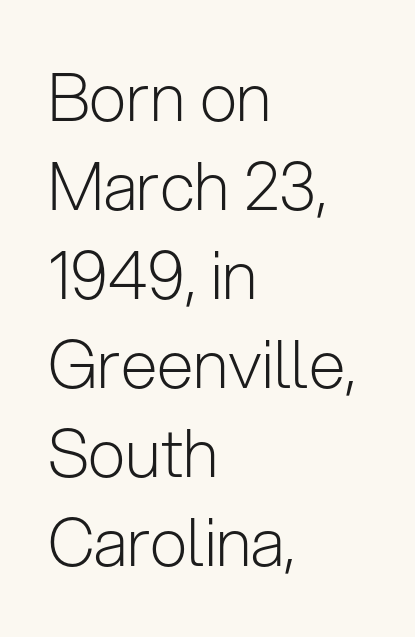
Q: Is the text bold? A: No.
Q: Is the text italic (slanted)? A: No, it is upright.
Q: Is the typeface a serif or a sans-serif typeface? A: Sans-serif.
Q: Is the text underlined? A: No.
Q: How is the paragraph aligned? A: Left-aligned.
Q: Is the spacing between letters normal or unusually wide? A: Normal.
Q: Is the spacing between lines tight, normal or loose? A: Normal.
Q: Width (condensed, normal, or wide)? A: Normal.
Q: Stroke contrast? A: Low.
Q: x-height? A: Medium.
Q: Monospaced? A: No.
